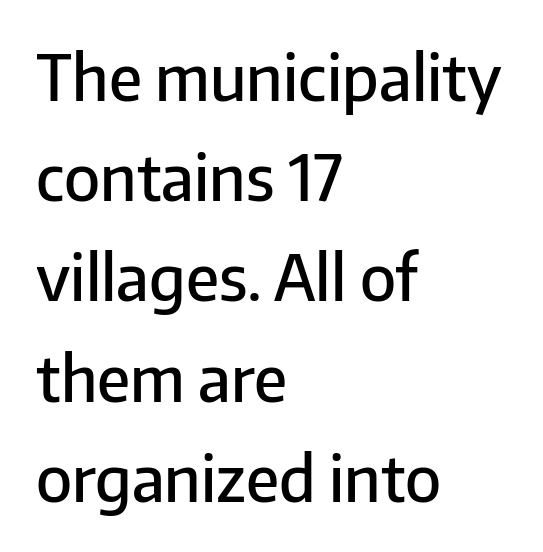
The image shows 63 px semibold sans-serif type, upright; set left-aligned, normal line spacing (1.59x), normal letter spacing, not underlined; low stroke contrast and a medium x-height.
